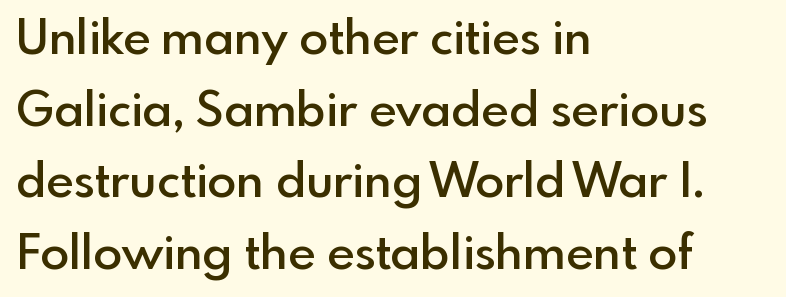
The image shows 48 px semibold sans-serif type, upright; set left-aligned, normal line spacing (1.49x), normal letter spacing, not underlined; a small x-height.
